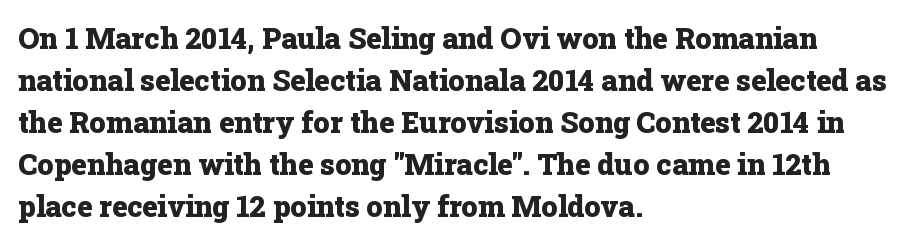
{"serif": "yes", "italic": "no", "bold": "yes", "weight": "heavy", "width": "normal", "stroke_contrast": "low", "x_height": "medium", "monospaced": "no", "underline": "no", "align": "left", "line_spacing": "normal", "line_spacing_ratio": 1.45, "letter_spacing": "normal", "letter_spacing_em": 0.0, "glyph_px": 29}
